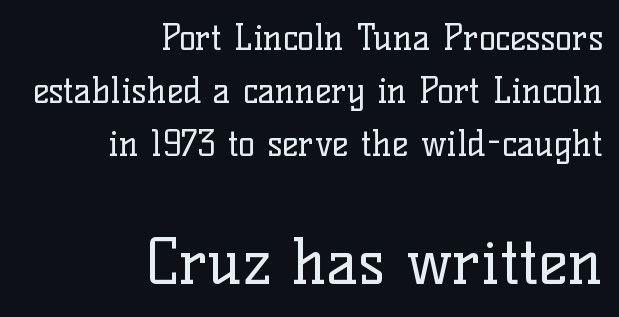
The image shows 62 px regular-weight serif type, upright; set right-aligned, normal line spacing (1.51x), normal letter spacing, not underlined; the second (bottom) block is 1.77x larger; low stroke contrast and a medium x-height.
